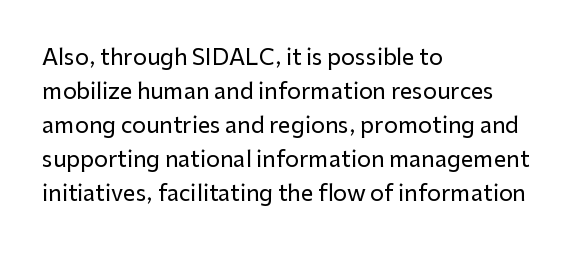
The image shows 22 px text type, upright; set left-aligned, normal line spacing (1.54x), normal letter spacing, not underlined.
